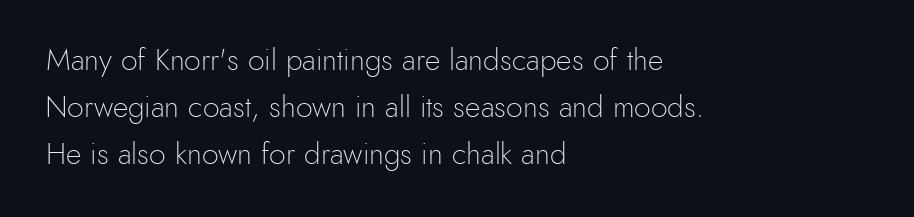
If you measured baseline to baseline, you'd find a middling distance. The passage shown is not underscored anywhere. How are the letters spaced? Ordinarily, with no added tracking. Classification — sans serif. Stroke thickness stays within the range of a standard reading face or lighter. Think of a printed novel: that variable character pitch is what you see here.
